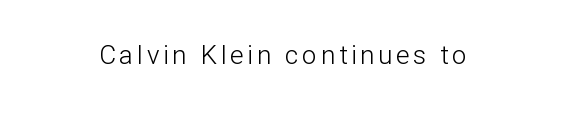
{"italic": "no", "bold": "no", "underline": "no", "align": "center", "glyph_px": 26}
